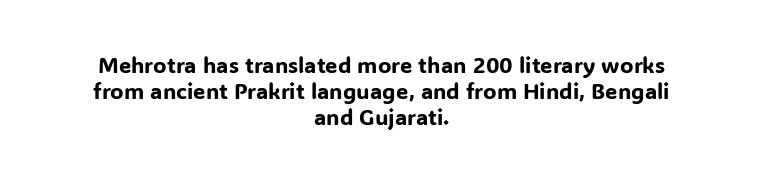
Each word holds together tightly as a unit, with standard inter-letter gaps. The specimen omits any rule beneath the text block's lines. Characters remain perfectly vertical along every line. Reading down the block, each line starts at a different indent, mirrored at its end.
